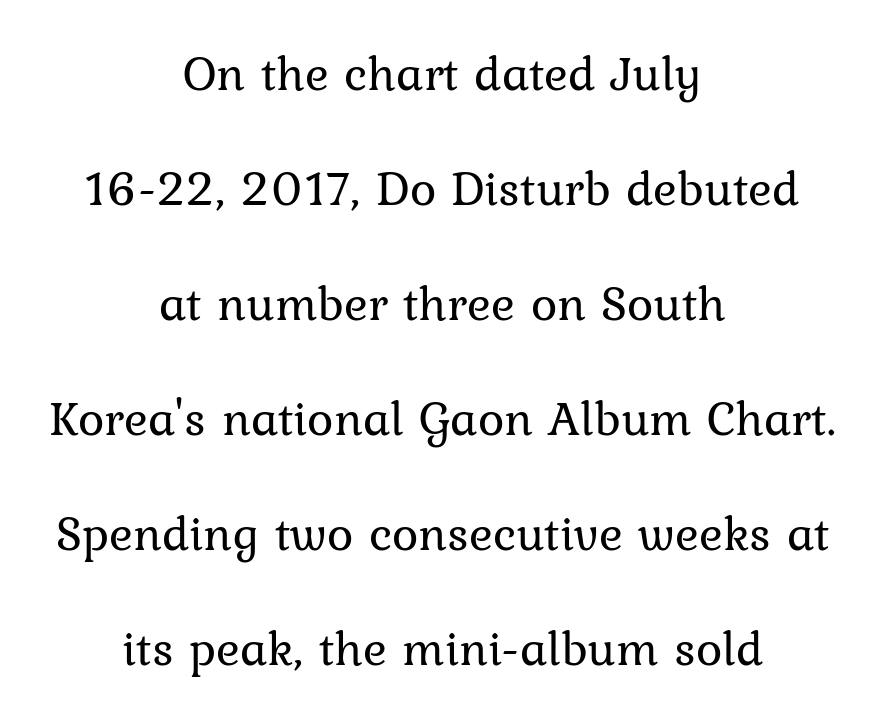
{"serif": "yes", "italic": "no", "bold": "no", "weight": "regular", "width": "normal", "stroke_contrast": "low", "x_height": "medium", "monospaced": "no", "underline": "no", "align": "center", "line_spacing": "loose", "line_spacing_ratio": 2.3, "letter_spacing": "normal", "letter_spacing_em": 0.0, "glyph_px": 50}
